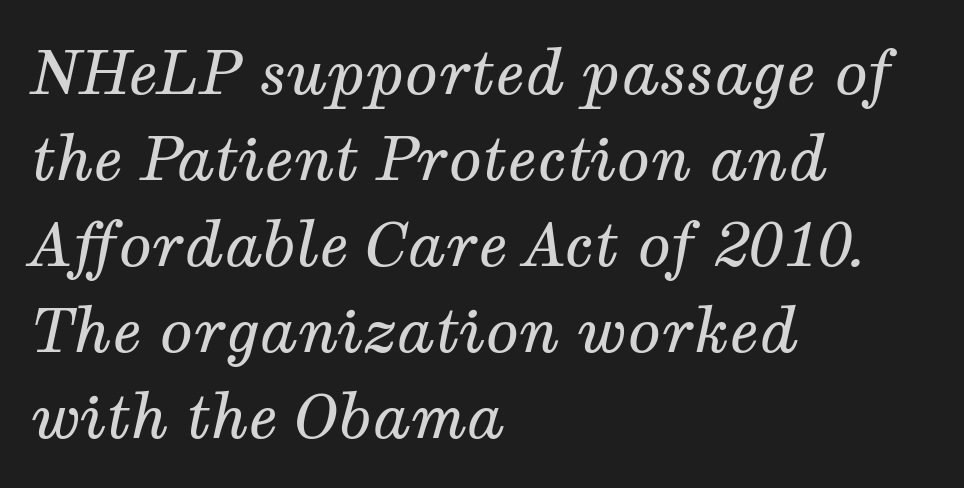
Q: Is the text bold? A: No.
Q: Is the text italic (slanted)? A: Yes, it leans right by about 12 degrees.
Q: Is the typeface a serif or a sans-serif typeface? A: Serif.
Q: Is the text underlined? A: No.
Q: How is the paragraph aligned? A: Left-aligned.
Q: Is the spacing between letters normal or unusually wide? A: Normal.
Q: Is the spacing between lines tight, normal or loose? A: Normal.
Q: Width (condensed, normal, or wide)? A: Normal.
Q: Stroke contrast? A: Medium.
Q: x-height? A: Medium.
Q: Monospaced? A: No.
